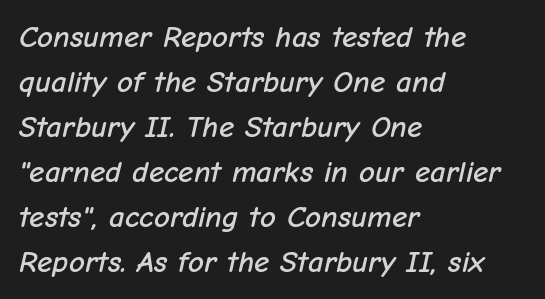
{"italic": "yes", "lean": "right", "slant_degrees": 12, "width": "normal", "stroke_contrast": "low", "x_height": "medium", "monospaced": "no", "underline": "no", "align": "left", "line_spacing": "normal", "line_spacing_ratio": 1.45, "letter_spacing": "normal", "letter_spacing_em": 0.0, "glyph_px": 31}
